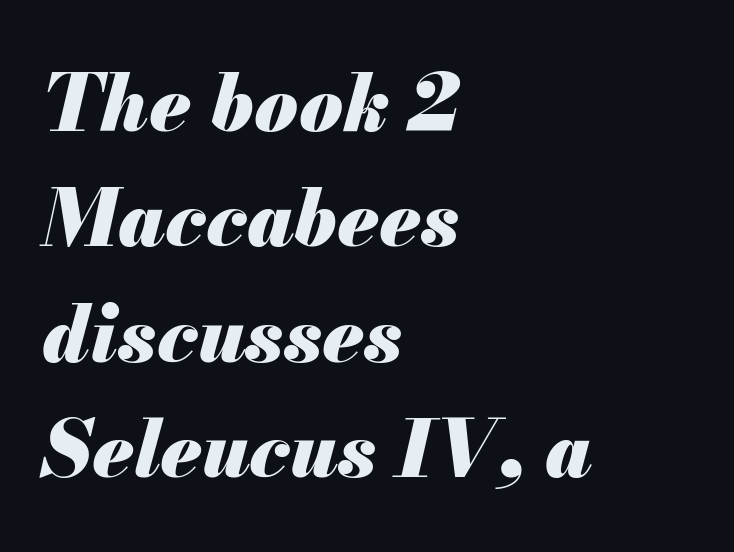
{"italic": "yes", "lean": "right", "slant_degrees": 13, "bold": "yes", "weight": "heavy", "width": "normal", "stroke_contrast": "medium", "x_height": "small", "monospaced": "no", "underline": "no", "align": "left", "line_spacing": "normal", "line_spacing_ratio": 1.46, "letter_spacing": "normal", "letter_spacing_em": 0.0, "glyph_px": 79}
